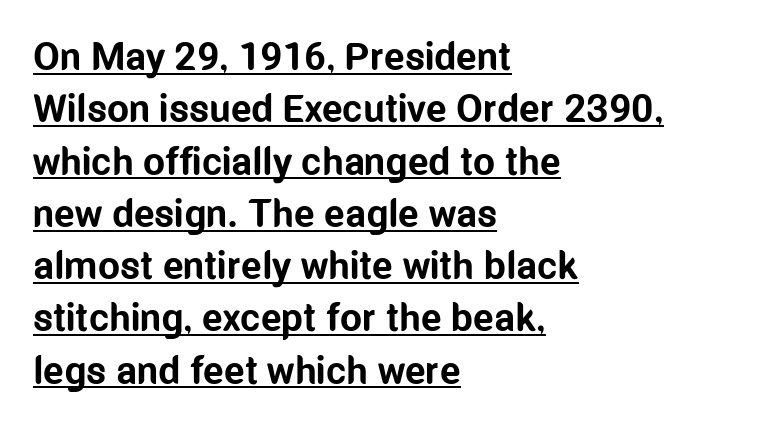
Q: Is the text bold? A: Yes.
Q: Is the text italic (slanted)? A: No, it is upright.
Q: Is the typeface a serif or a sans-serif typeface? A: Sans-serif.
Q: Is the text underlined? A: Yes.
Q: How is the paragraph aligned? A: Left-aligned.
Q: Is the spacing between letters normal or unusually wide? A: Normal.
Q: Is the spacing between lines tight, normal or loose? A: Normal.
Q: Width (condensed, normal, or wide)? A: Condensed.
Q: Stroke contrast? A: Low.
Q: x-height? A: Medium.
Q: Monospaced? A: No.
